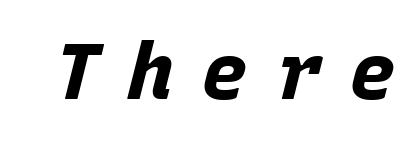
Just letters on the line, the space beneath them empty. Look at the stroke-to-counter ratio: heavy, a bold. You could only call the tracking loose — the letters float apart. Do the characters align in a grid? Yes, the font is monospaced.
